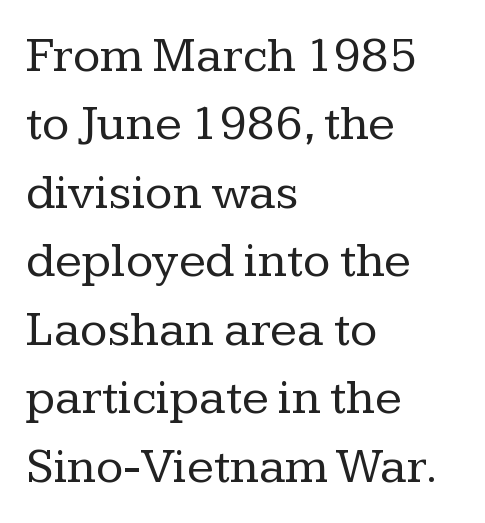
The image shows 50 px regular-weight serif type, upright; set left-aligned, normal line spacing (1.37x), normal letter spacing, not underlined; low stroke contrast and a medium x-height.
